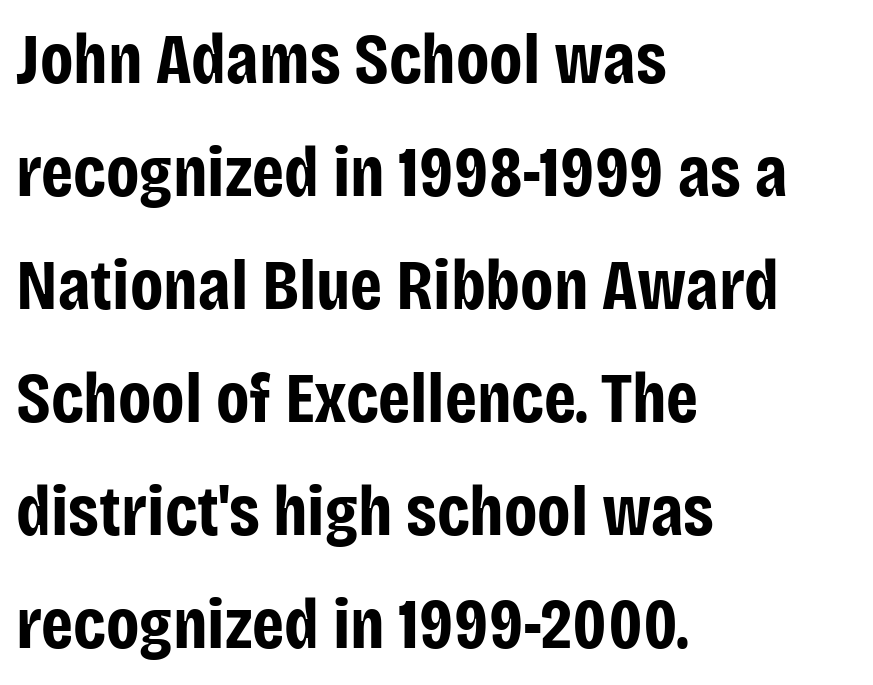
Q: Is the text bold? A: Yes.
Q: Is the text italic (slanted)? A: No, it is upright.
Q: Is the typeface a serif or a sans-serif typeface? A: Sans-serif.
Q: Is the text underlined? A: No.
Q: How is the paragraph aligned? A: Left-aligned.
Q: Is the spacing between letters normal or unusually wide? A: Normal.
Q: Is the spacing between lines tight, normal or loose? A: Normal.
Q: Width (condensed, normal, or wide)? A: Condensed.
Q: Stroke contrast? A: Low.
Q: x-height? A: Large.
Q: Monospaced? A: No.
